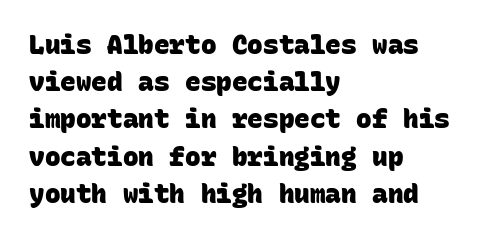
Q: Is the text bold? A: Yes.
Q: Is the text underlined? A: No.
Q: How is the paragraph aligned? A: Left-aligned.
Q: Is the spacing between letters normal or unusually wide? A: Normal.
Q: Is the spacing between lines tight, normal or loose? A: Normal.
